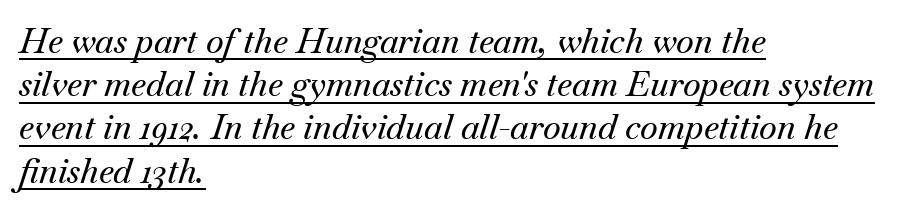
{"serif": "yes", "italic": "yes", "lean": "right", "slant_degrees": 18, "width": "normal", "stroke_contrast": "medium", "x_height": "small", "monospaced": "no", "underline": "yes", "align": "left", "line_spacing": "normal", "line_spacing_ratio": 1.27, "letter_spacing": "normal", "letter_spacing_em": 0.0, "glyph_px": 34}
